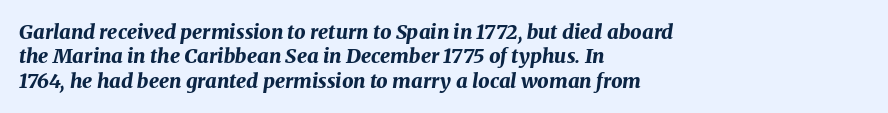
Quick note: italic. These lines keep a tight, regular rhythm from letter to letter. The text block is weighted toward the left margin, trailing off unevenly rightward. In terms of weight, the rendering is a true, heavy bold. Unmarked baselines from the first word to the last.
